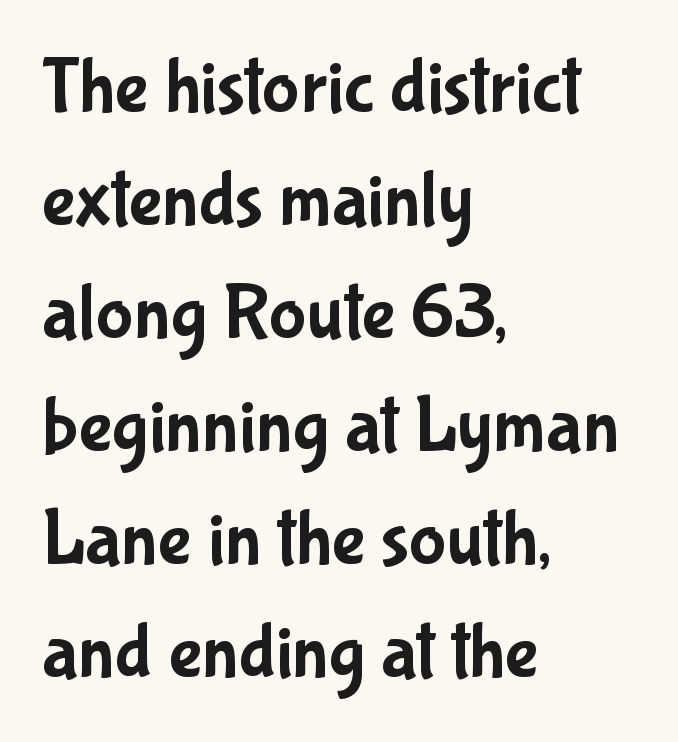
Q: Is the text italic (slanted)? A: No, it is upright.
Q: Is the typeface a serif or a sans-serif typeface? A: Sans-serif.
Q: Is the text underlined? A: No.
Q: How is the paragraph aligned? A: Left-aligned.
Q: Is the spacing between letters normal or unusually wide? A: Normal.
Q: Is the spacing between lines tight, normal or loose? A: Normal.
Q: Width (condensed, normal, or wide)? A: Condensed.
Q: Stroke contrast? A: Low.
Q: x-height? A: Medium.
Q: Monospaced? A: No.
